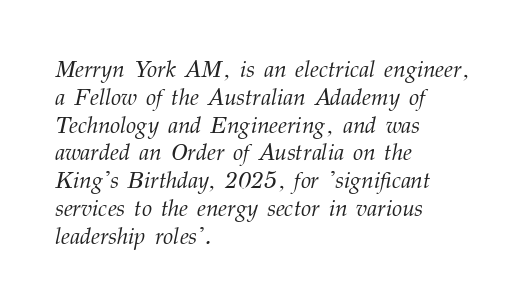
{"italic": "yes", "lean": "right", "slant_degrees": 12, "bold": "no", "underline": "no", "align": "left", "line_spacing_ratio": 1.21, "letter_spacing": "normal", "letter_spacing_em": 0.0, "glyph_px": 23}
